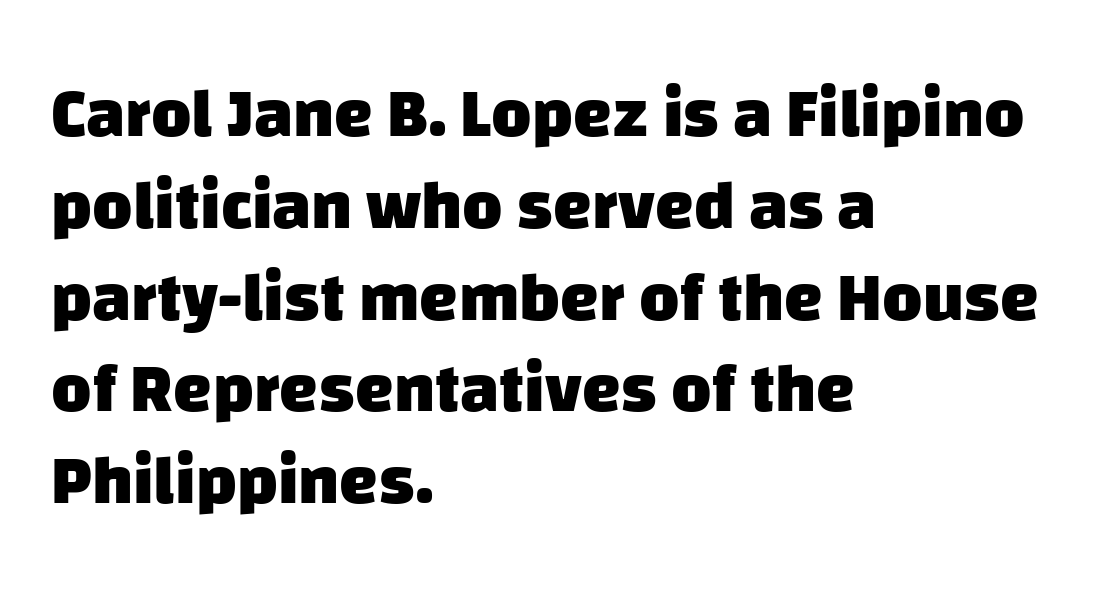
Unlike a traditional serif, this face leaves its strokes unadorned. Short and long lines alike share a common starting point at left. Think of a printed novel: that variable character pitch is what you see here. A bare baseline throughout the passage.
